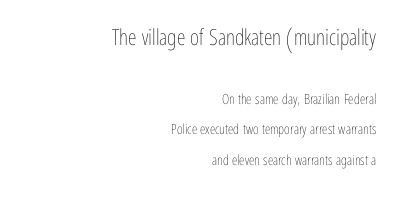
Q: Is the text bold? A: No.
Q: Is the text italic (slanted)? A: No, it is upright.
Q: Is the text underlined? A: No.
Q: How is the paragraph aligned? A: Right-aligned.
Q: Is the spacing between letters normal or unusually wide? A: Normal.
Q: Is the spacing between lines tight, normal or loose? A: Loose.
Q: Which block of text is set in a larger size, the first (top) or the second (bottom)? A: The first (top) one.
